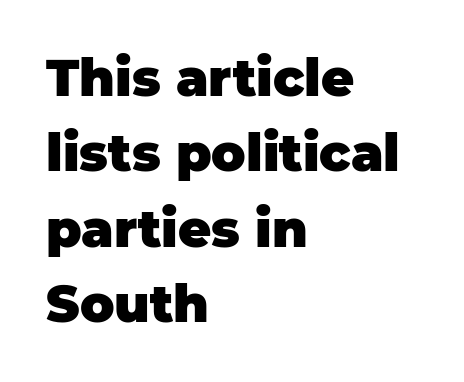
Q: Is the text bold? A: Yes.
Q: Is the text italic (slanted)? A: No, it is upright.
Q: Is the typeface a serif or a sans-serif typeface? A: Sans-serif.
Q: Is the text underlined? A: No.
Q: How is the paragraph aligned? A: Left-aligned.
Q: Is the spacing between letters normal or unusually wide? A: Normal.
Q: Is the spacing between lines tight, normal or loose? A: Normal.
Q: Width (condensed, normal, or wide)? A: Normal.
Q: Stroke contrast? A: Low.
Q: x-height? A: Large.
Q: Monospaced? A: No.
